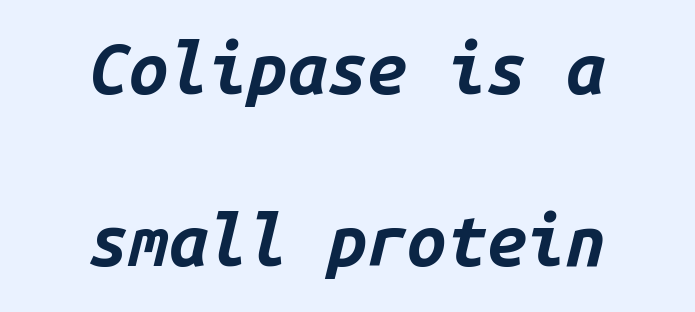
{"italic": "yes", "lean": "right", "slant_degrees": 14, "bold": "yes", "weight": "bold", "width": "normal", "stroke_contrast": "low", "x_height": "medium", "monospaced": "yes", "underline": "no", "align": "center", "line_spacing": "loose", "line_spacing_ratio": 2.42, "letter_spacing": "normal", "letter_spacing_em": 0.0, "glyph_px": 71}
